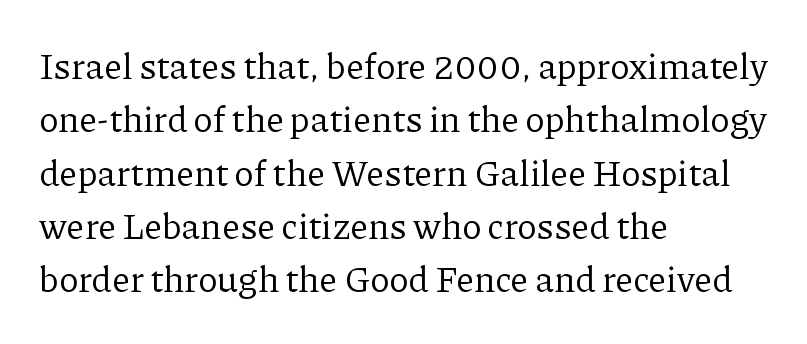
{"serif": "yes", "italic": "no", "bold": "no", "weight": "regular", "width": "normal", "stroke_contrast": "low", "x_height": "medium", "monospaced": "no", "underline": "no", "align": "left", "line_spacing": "normal", "line_spacing_ratio": 1.48, "letter_spacing": "normal", "letter_spacing_em": 0.0, "glyph_px": 36}
